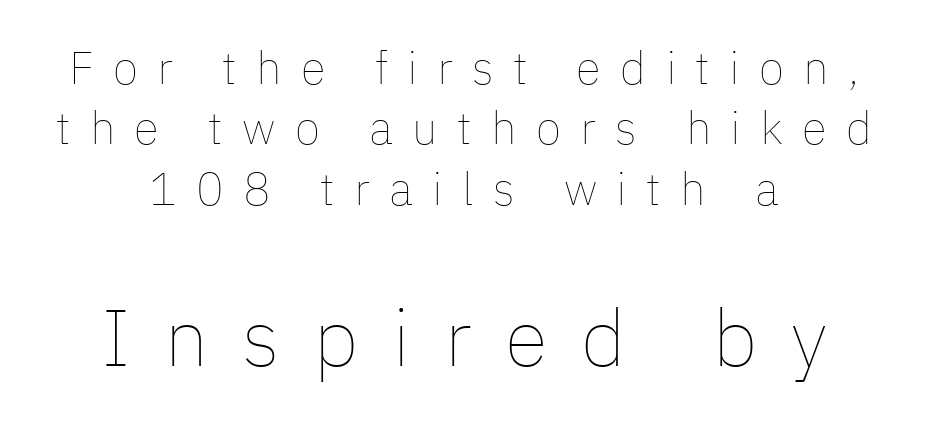
{"italic": "no", "bold": "no", "weight": "thin", "width": "normal", "stroke_contrast": "low", "x_height": "medium", "monospaced": "no", "underline": "no", "align": "center", "line_spacing": "normal", "line_spacing_ratio": 1.31, "letter_spacing": "wide", "letter_spacing_em": 0.42, "larger_block": "second", "size_ratio": 1.74, "glyph_px": 80}
